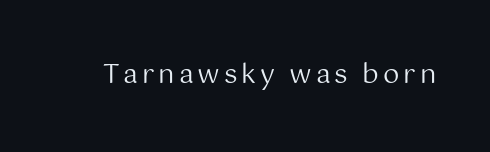
Q: Is the text bold? A: No.
Q: Is the text italic (slanted)? A: No, it is upright.
Q: Is the text underlined? A: No.
